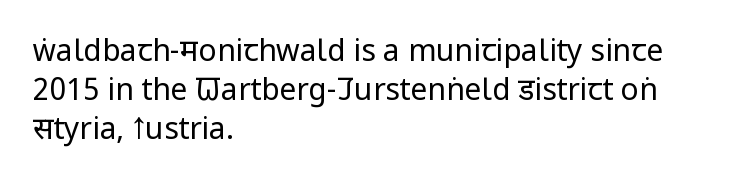
Q: Is the text bold? A: No.
Q: Is the text italic (slanted)? A: No, it is upright.
Q: Is the typeface a serif or a sans-serif typeface? A: Sans-serif.
Q: Is the text underlined? A: No.
Q: How is the paragraph aligned? A: Left-aligned.
Q: Is the spacing between letters normal or unusually wide? A: Normal.
Q: Is the spacing between lines tight, normal or loose? A: Normal.
Q: Width (condensed, normal, or wide)? A: Condensed.
Q: Stroke contrast? A: Low.
Q: x-height? A: Large.
Q: Monospaced? A: No.
